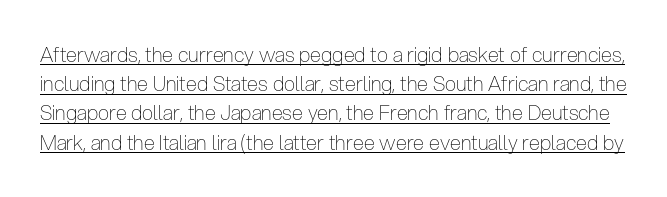
{"italic": "no", "bold": "no", "underline": "yes", "line_spacing": "normal", "line_spacing_ratio": 1.46, "letter_spacing": "normal", "letter_spacing_em": 0.0, "glyph_px": 20}
